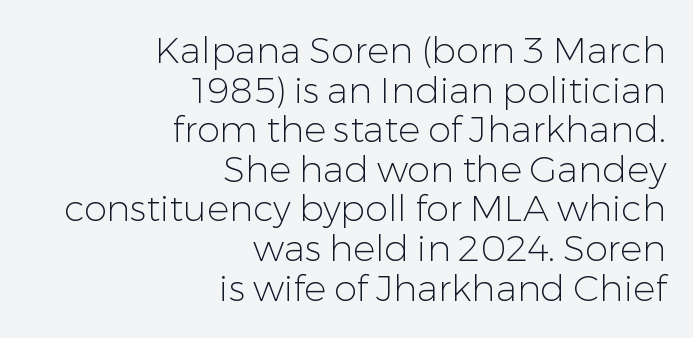
A typesetter would call this leading minimal, almost set solid. Font category for this specimen: sans-serif. Plain, unruled lines of type. The weight tops out at a normal text grade. The face used here is proportionally spaced, like ordinary book or web type.
